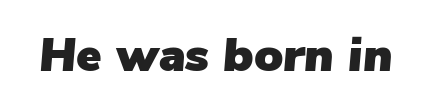
{"italic": "yes", "lean": "right", "slant_degrees": 5, "width": "normal", "stroke_contrast": "low", "x_height": "medium", "monospaced": "no", "underline": "no", "letter_spacing": "normal", "letter_spacing_em": 0.0, "glyph_px": 48}
